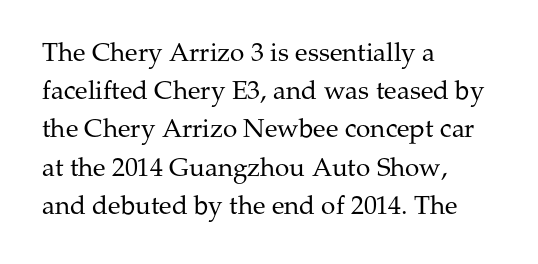
{"italic": "no", "bold": "no", "underline": "no", "align": "left", "line_spacing": "normal", "line_spacing_ratio": 1.47, "letter_spacing": "normal", "letter_spacing_em": 0.0, "glyph_px": 26}
